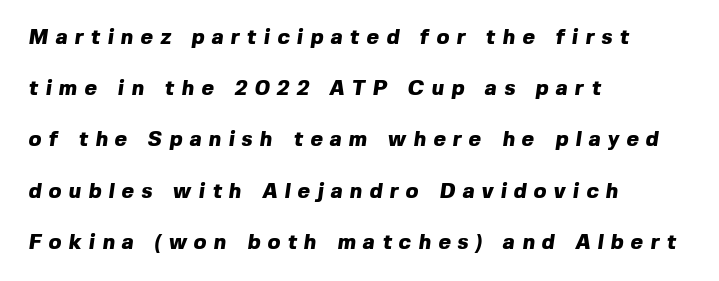
{"bold": "yes", "underline": "no", "align": "left", "line_spacing": "loose", "line_spacing_ratio": 2.44, "letter_spacing": "wide", "letter_spacing_em": 0.35, "glyph_px": 21}
